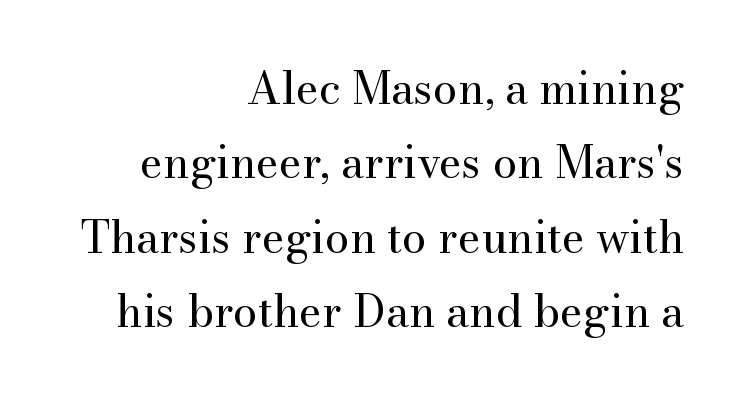
The image shows 44 px regular-weight serif type, upright; set right-aligned, normal line spacing (1.69x), normal letter spacing, not underlined; medium stroke contrast and a small x-height.
